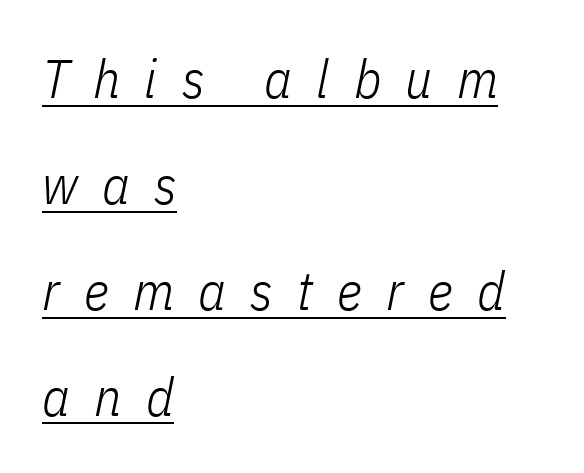
{"italic": "yes", "lean": "right", "slant_degrees": 11, "bold": "no", "weight": "light", "width": "condensed", "stroke_contrast": "low", "x_height": "medium", "monospaced": "no", "underline": "yes", "align": "left", "line_spacing": "loose", "line_spacing_ratio": 1.96, "letter_spacing": "wide", "letter_spacing_em": 0.45, "glyph_px": 54}
